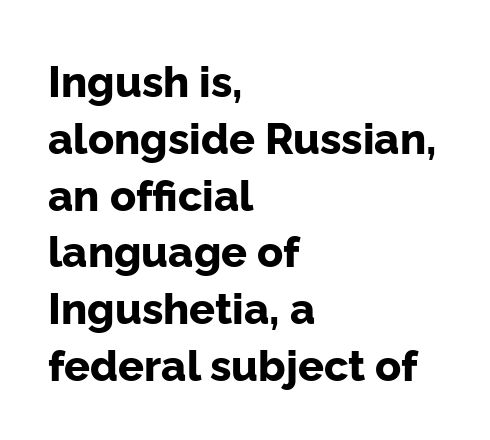
{"serif": "no", "italic": "no", "bold": "yes", "weight": "bold", "width": "normal", "stroke_contrast": "low", "x_height": "medium", "monospaced": "no", "underline": "no", "align": "left", "line_spacing": "normal", "line_spacing_ratio": 1.32, "letter_spacing": "normal", "letter_spacing_em": 0.0, "glyph_px": 43}
